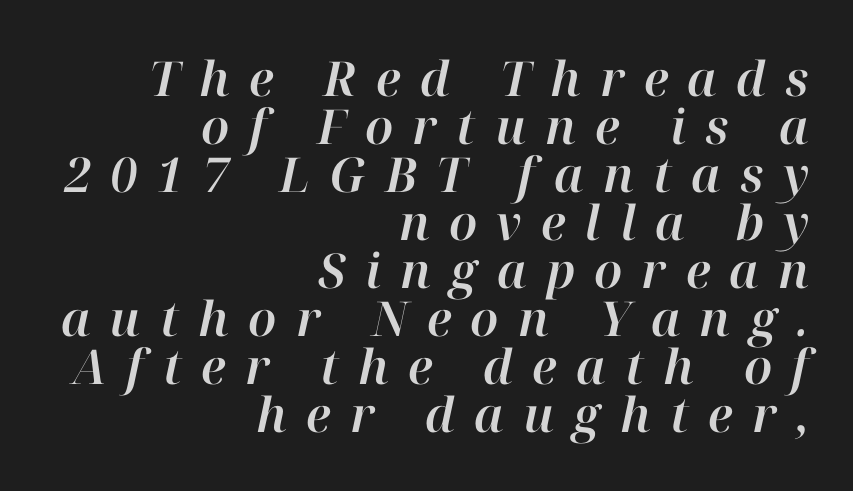
The image shows 48 px text type, italic (leaning right); set right-aligned, tight line spacing (1.0x), unusually wide letter spacing (+0.4 em), not underlined; high stroke contrast and a medium x-height.
